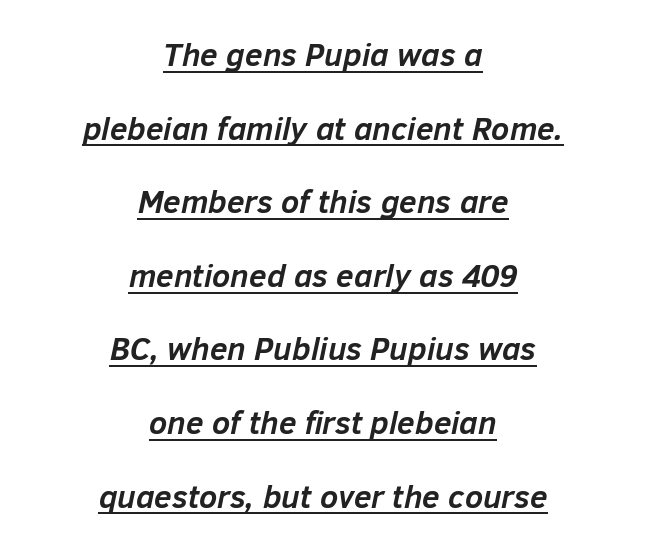
Centered paragraph, ragged on both sides. Honestly, the underline is the first thing you notice here. Spacing verdict: proportional, widths tailored to each character. The block of text is sparse from top to bottom, with ample space between rows.
